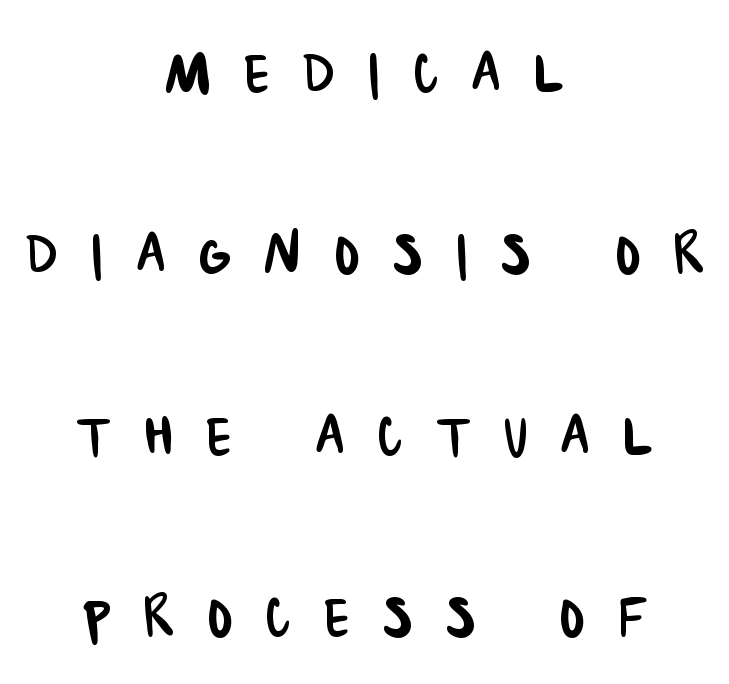
The image shows 75 px condensed sans-serif type; set centered, loose line spacing (2.42x), unusually wide letter spacing (+0.44 em), not underlined; low stroke contrast and a large x-height.
